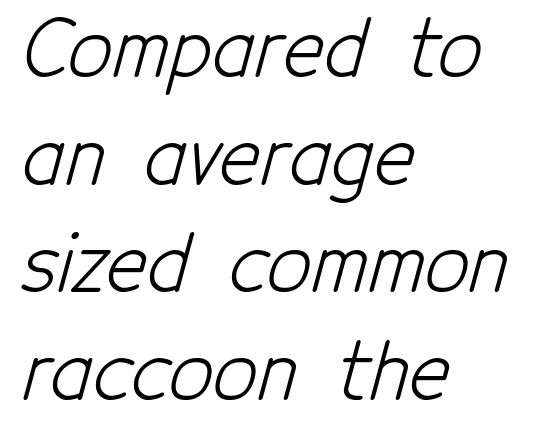
The image shows 78 px light, condensed sans-serif type; set left-aligned, normal line spacing (1.38x), normal letter spacing, not underlined; low stroke contrast and a medium x-height.
